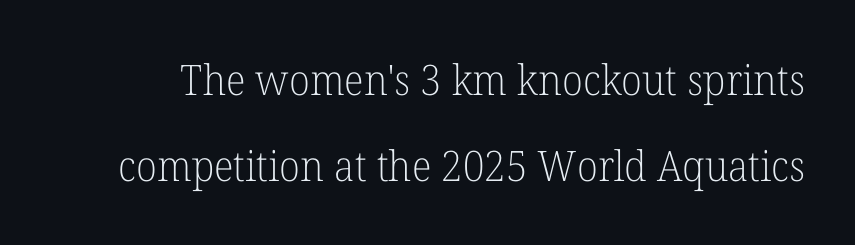
Q: Is the text bold? A: No.
Q: Is the text italic (slanted)? A: No, it is upright.
Q: Is the typeface a serif or a sans-serif typeface? A: Serif.
Q: Is the text underlined? A: No.
Q: Is the spacing between letters normal or unusually wide? A: Normal.
Q: Is the spacing between lines tight, normal or loose? A: Loose.
Q: Width (condensed, normal, or wide)? A: Normal.
Q: Stroke contrast? A: Low.
Q: x-height? A: Medium.
Q: Monospaced? A: No.
